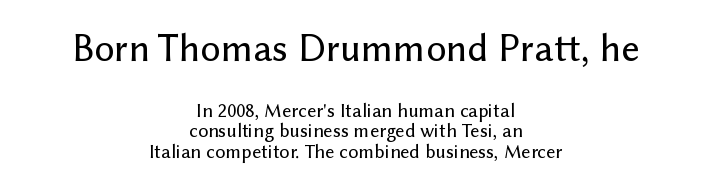
Q: Is the text italic (slanted)? A: No, it is upright.
Q: Is the typeface a serif or a sans-serif typeface? A: Sans-serif.
Q: Is the text underlined? A: No.
Q: How is the paragraph aligned? A: Centered.
Q: Is the spacing between letters normal or unusually wide? A: Normal.
Q: Is the spacing between lines tight, normal or loose? A: Tight.
Q: Which block of text is set in a larger size, the first (top) or the second (bottom)? A: The first (top) one.
Q: Width (condensed, normal, or wide)? A: Normal.
Q: Stroke contrast? A: Low.
Q: x-height? A: Medium.
Q: Monospaced? A: No.
